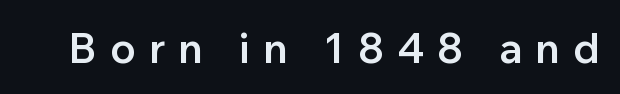
The image shows 42 px semibold sans-serif type, upright; set unusually wide letter spacing (+0.31 em), not underlined; low stroke contrast and a medium x-height.
